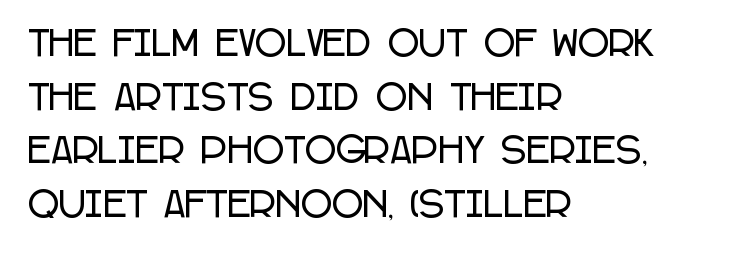
Bare-footed words on every line. Does the type have serifs? No, each stem ends abruptly. Which margin do the lines hug? The left one — the right edge is uneven. Italic: no, the glyphs are upright roman. Standard letterfit; no display-style spreading of the glyphs.
